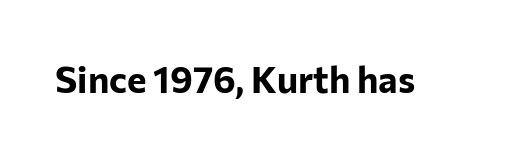
Q: Is the text bold? A: Yes.
Q: Is the text italic (slanted)? A: No, it is upright.
Q: Is the typeface a serif or a sans-serif typeface? A: Sans-serif.
Q: Is the text underlined? A: No.
Q: Is the spacing between letters normal or unusually wide? A: Normal.
Q: Width (condensed, normal, or wide)? A: Normal.
Q: Stroke contrast? A: Low.
Q: x-height? A: Medium.
Q: Monospaced? A: No.
